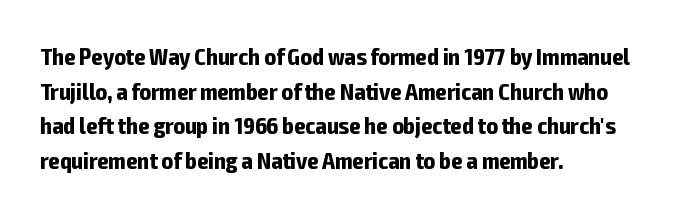
Rule under the text: the space is simply empty. Nothing unusual about the tracking: characters are spaced as the font intends. Leading: standard. This sample uses an upright cut, with every glyph sitting square on the baseline. Set as a true bold cut, around the 700 mark. Line beginnings align vertically; line endings do not.
